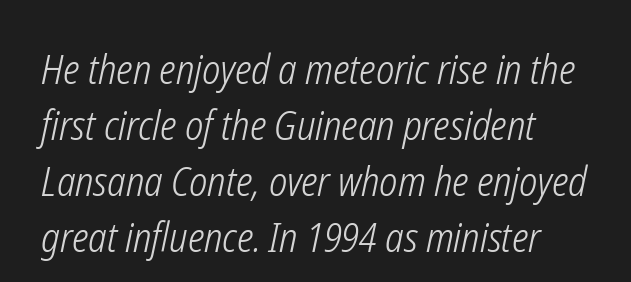
Q: Is the text bold? A: No.
Q: Is the text italic (slanted)? A: Yes, it leans right by about 12 degrees.
Q: Is the text underlined? A: No.
Q: Is the spacing between letters normal or unusually wide? A: Normal.
Q: Is the spacing between lines tight, normal or loose? A: Normal.
Q: Width (condensed, normal, or wide)? A: Condensed.
Q: Stroke contrast? A: Low.
Q: x-height? A: Medium.
Q: Monospaced? A: No.
